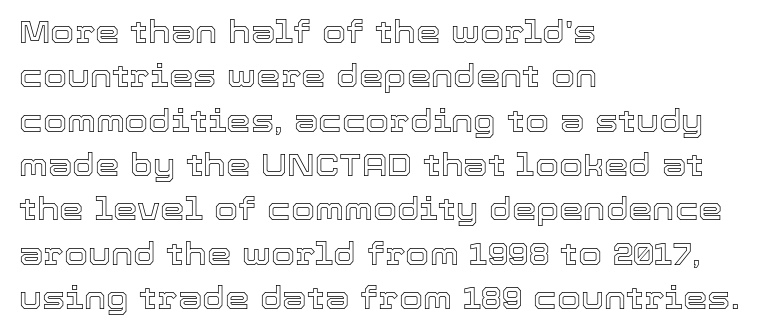
Check the space under the baseline: it is left empty. Each letter keeps its own natural width here, so spacing adapts to shape. Italic: no, the glyphs are upright roman. In terms of leading, this rendering sits right in the middle. Layout note: lines flush left.
